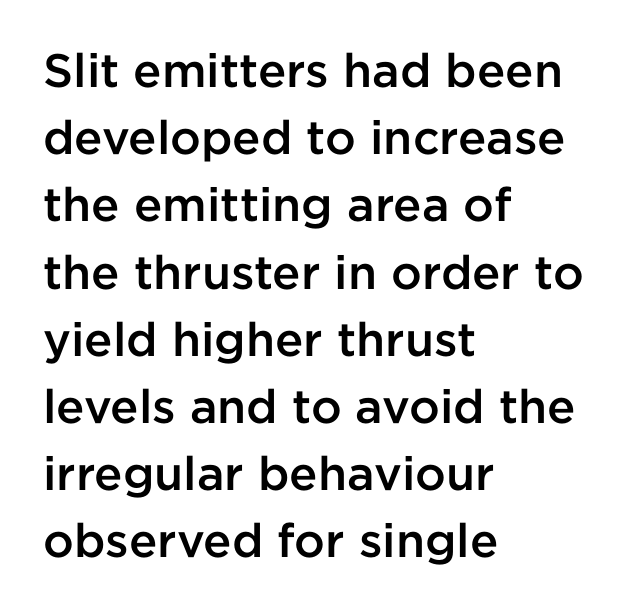
Q: Is the text bold? A: Semi-bold.
Q: Is the text italic (slanted)? A: No, it is upright.
Q: Is the typeface a serif or a sans-serif typeface? A: Sans-serif.
Q: Is the text underlined? A: No.
Q: How is the paragraph aligned? A: Left-aligned.
Q: Is the spacing between letters normal or unusually wide? A: Normal.
Q: Is the spacing between lines tight, normal or loose? A: Normal.
Q: Width (condensed, normal, or wide)? A: Normal.
Q: Stroke contrast? A: Low.
Q: x-height? A: Medium.
Q: Monospaced? A: No.
